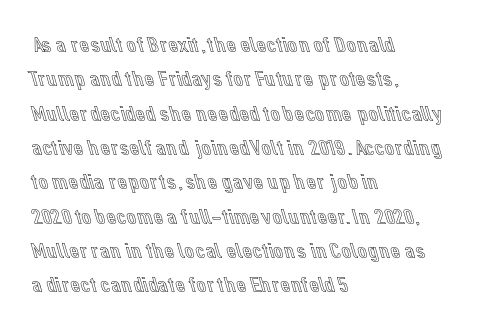
Q: Is the text italic (slanted)? A: Yes.
Q: Is the text underlined? A: No.
Q: How is the paragraph aligned? A: Left-aligned.
Q: Is the spacing between letters normal or unusually wide? A: Normal.
Q: Is the spacing between lines tight, normal or loose? A: Normal.
